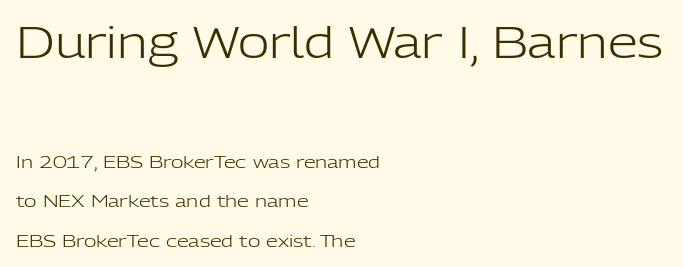
Q: Is the text bold? A: No.
Q: Is the text italic (slanted)? A: No, it is upright.
Q: Is the typeface a serif or a sans-serif typeface? A: Sans-serif.
Q: Is the text underlined? A: No.
Q: How is the paragraph aligned? A: Left-aligned.
Q: Is the spacing between letters normal or unusually wide? A: Normal.
Q: Is the spacing between lines tight, normal or loose? A: Loose.
Q: Which block of text is set in a larger size, the first (top) or the second (bottom)? A: The first (top) one.
Q: Width (condensed, normal, or wide)? A: Normal.
Q: Stroke contrast? A: Low.
Q: x-height? A: Medium.
Q: Monospaced? A: No.
